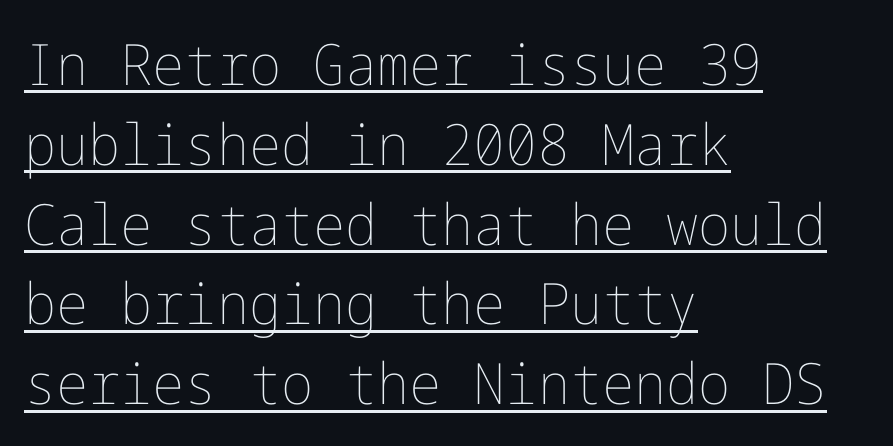
Q: Is the text bold? A: No.
Q: Is the text italic (slanted)? A: No, it is upright.
Q: Is the text underlined? A: Yes.
Q: How is the paragraph aligned? A: Left-aligned.
Q: Is the spacing between letters normal or unusually wide? A: Normal.
Q: Is the spacing between lines tight, normal or loose? A: Normal.
Q: Width (condensed, normal, or wide)? A: Normal.
Q: Stroke contrast? A: Low.
Q: x-height? A: Medium.
